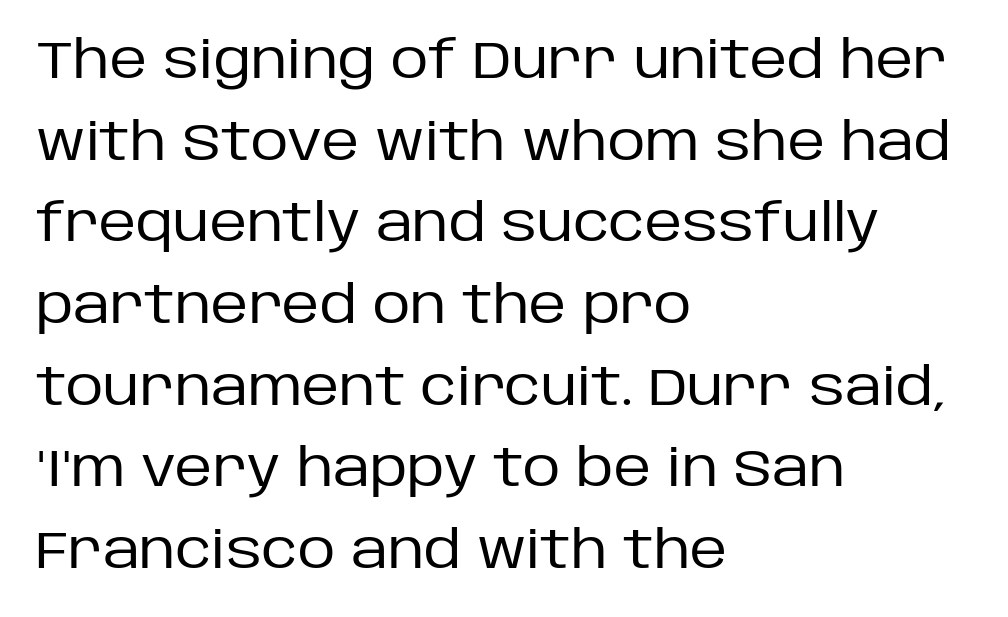
The designer went with a sans here, leaving each stem footless. The characters are drawn with everyday or finer stroke widths. Note the varied advance widths — an 'i' is clearly narrower than an 'm'. The lines in this sample share a left origin and differ only in where they stop.
